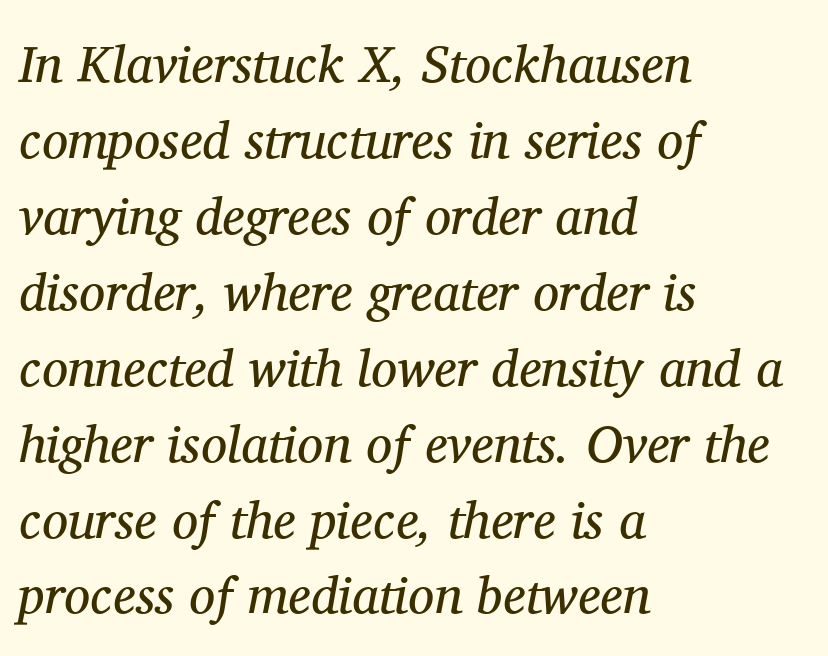
The image shows 52 px regular-weight serif type, italic (leaning right); set left-aligned, normal line spacing (1.46x), normal letter spacing, not underlined; medium stroke contrast and a medium x-height.
